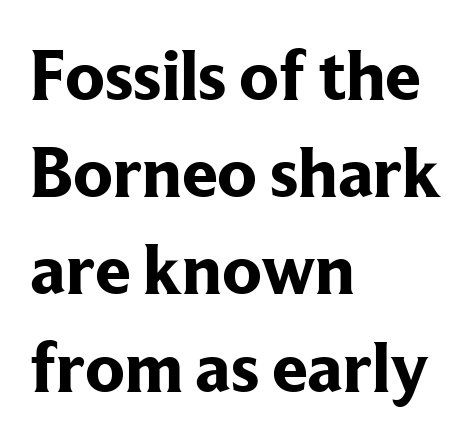
Vertically, the passage feels balanced, rows spaced as you'd expect. Nobody drew a line under any word here. Nothing unusual about the tracking: characters are spaced as the font intends. A typesetter would label this face a serif. Unlike italic type, these characters show no tilt at all. In terms of weight, the rendering is a true, heavy bold.
